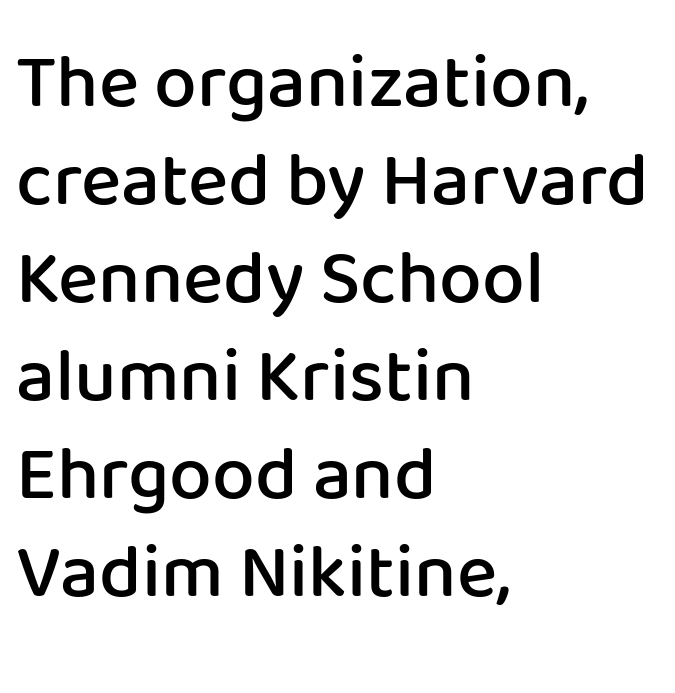
{"serif": "no", "italic": "no", "bold": "semi", "weight": "semibold", "width": "normal", "stroke_contrast": "low", "x_height": "medium", "monospaced": "no", "underline": "no", "align": "left", "line_spacing": "normal", "line_spacing_ratio": 1.29, "letter_spacing": "normal", "letter_spacing_em": 0.0, "glyph_px": 76}
